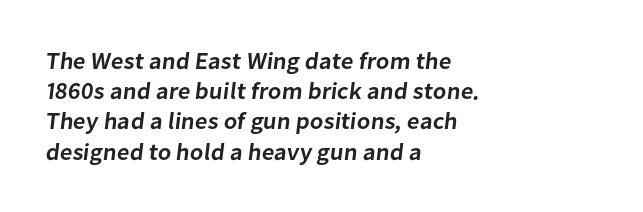
The image shows 24 px text type; set left-aligned, normal line spacing (1.26x), normal letter spacing, not underlined.
